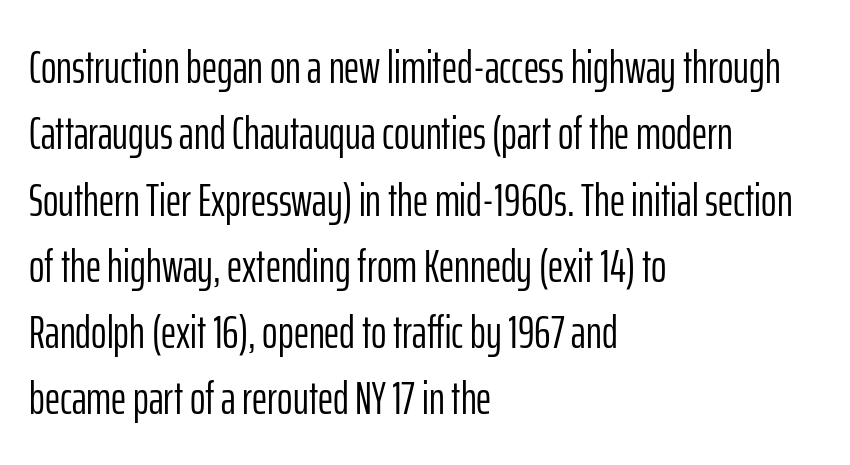
{"serif": "no", "italic": "no", "bold": "no", "weight": "light", "width": "condensed", "stroke_contrast": "low", "x_height": "medium", "monospaced": "no", "underline": "no", "align": "left", "line_spacing": "normal", "line_spacing_ratio": 1.41, "letter_spacing": "normal", "letter_spacing_em": 0.0, "glyph_px": 47}
